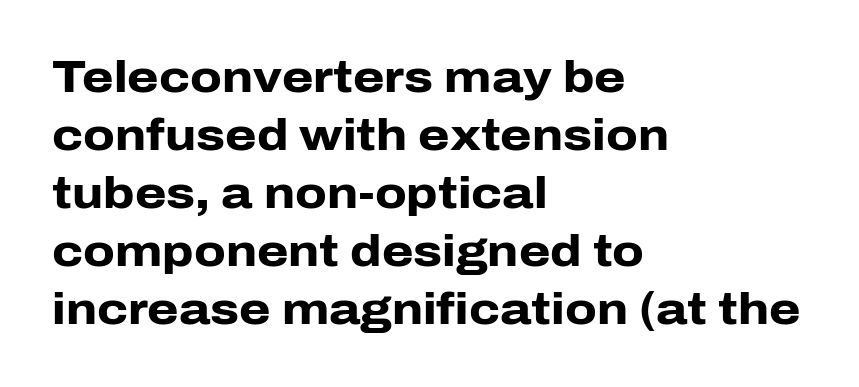
Quick note: interline space is typical. These lines are rendered in a variable-pitch font. Stroke thickness is high; the sample reads as a true bold. Is this a sans? Yes — the strokes have no serifs. The rag falls on the right side of this text block.
